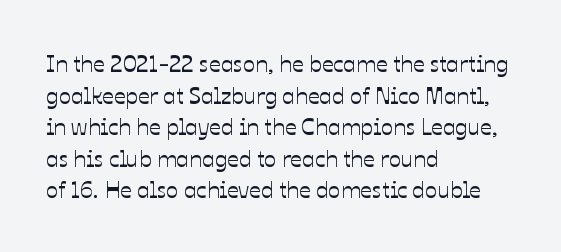
{"italic": "no", "underline": "no", "align": "left", "line_spacing": "normal", "line_spacing_ratio": 1.37, "letter_spacing": "normal", "letter_spacing_em": 0.0, "glyph_px": 23}
